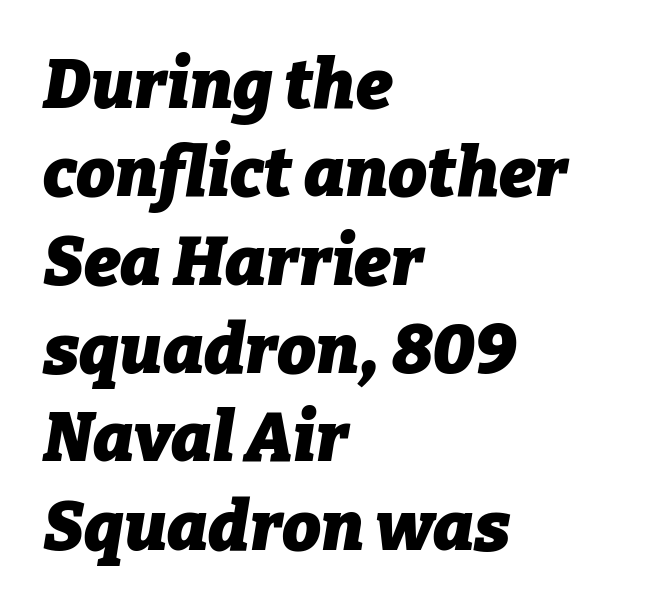
The image shows 69 px heavy type, italic (leaning right); set left-aligned, normal line spacing (1.28x), normal letter spacing, not underlined; low stroke contrast and a medium x-height.
